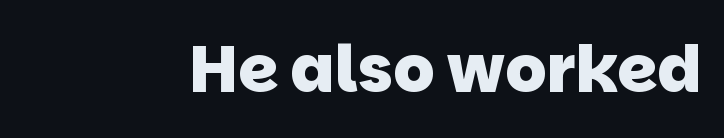
The image shows 65 px heavy sans-serif type; set normal letter spacing, not underlined; low stroke contrast and a large x-height.
